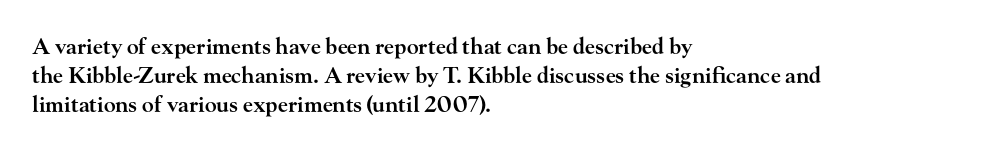
Q: Is the text bold? A: Semi-bold.
Q: Is the text italic (slanted)? A: No, it is upright.
Q: Is the text underlined? A: No.
Q: How is the paragraph aligned? A: Left-aligned.
Q: Is the spacing between letters normal or unusually wide? A: Normal.
Q: Is the spacing between lines tight, normal or loose? A: Normal.
